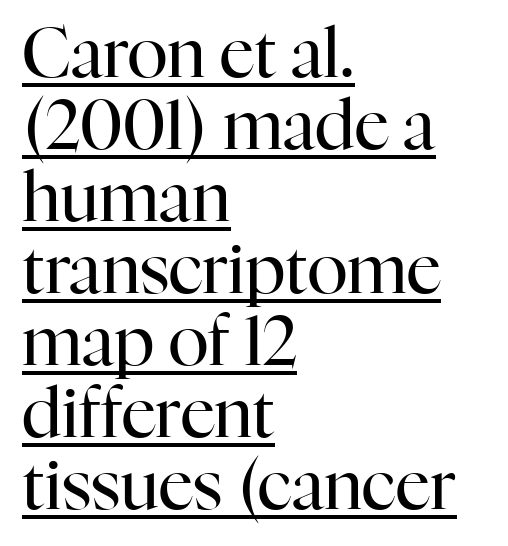
Q: Is the text bold? A: No.
Q: Is the text italic (slanted)? A: No, it is upright.
Q: Is the typeface a serif or a sans-serif typeface? A: Serif.
Q: Is the text underlined? A: Yes.
Q: How is the paragraph aligned? A: Left-aligned.
Q: Is the spacing between letters normal or unusually wide? A: Normal.
Q: Is the spacing between lines tight, normal or loose? A: Tight.
Q: Width (condensed, normal, or wide)? A: Normal.
Q: Stroke contrast? A: High.
Q: x-height? A: Medium.
Q: Monospaced? A: No.
